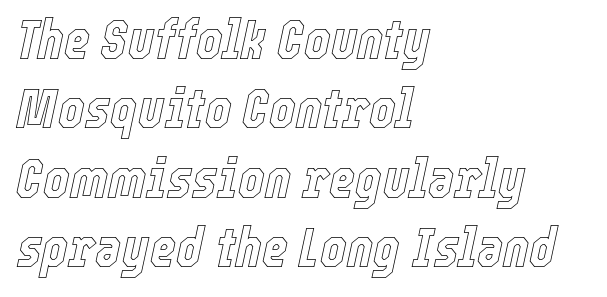
The image shows 56 px condensed type, italic (leaning right); set left-aligned, line spacing 1.24x, normal letter spacing, not underlined; a medium x-height.
